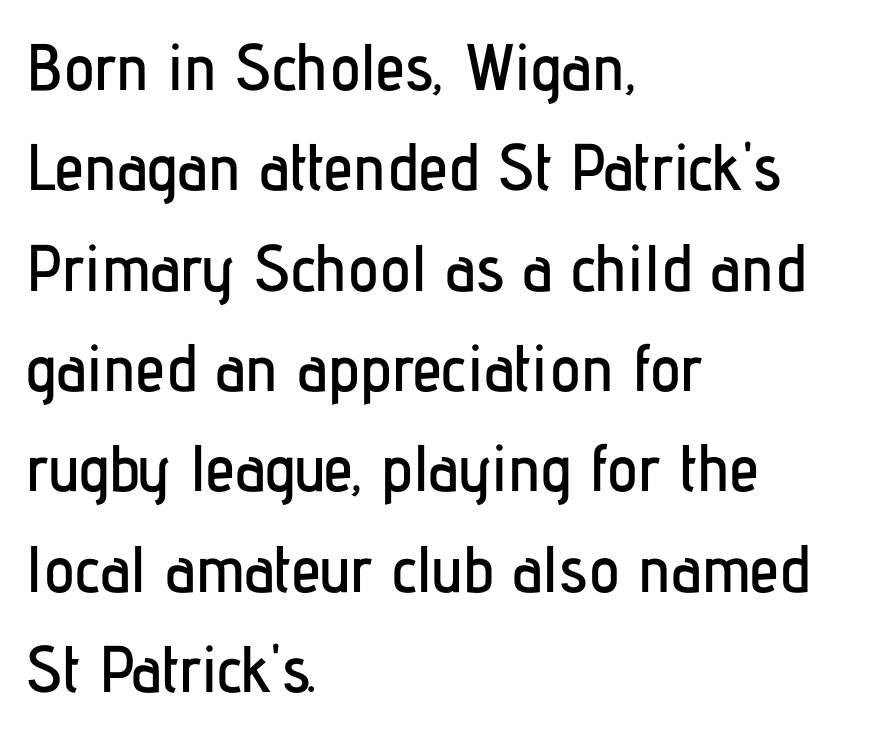
The image shows 66 px condensed sans-serif type, upright; set left-aligned, normal line spacing (1.52x), normal letter spacing, not underlined; low stroke contrast and a medium x-height.
